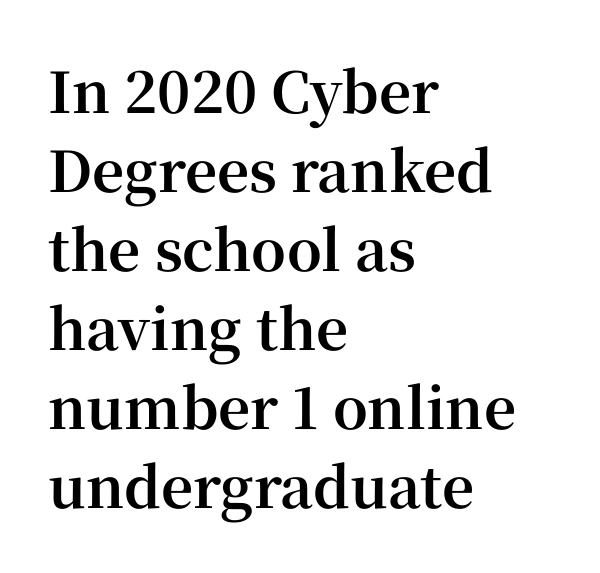
The image shows 56 px bold serif type, upright; set left-aligned, normal line spacing (1.41x), normal letter spacing, not underlined; high stroke contrast and a medium x-height.
